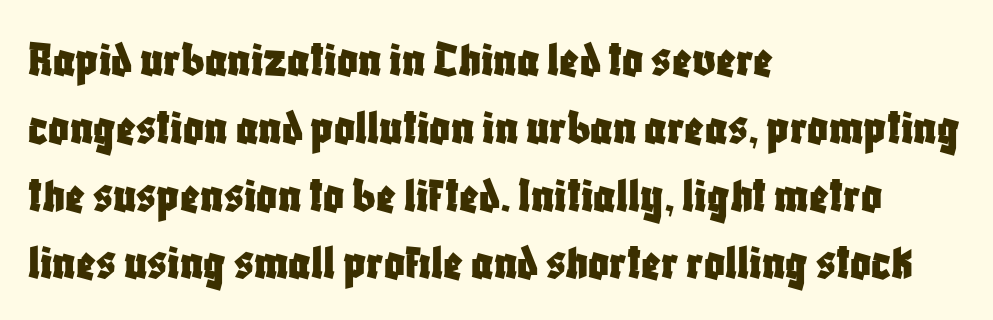
Q: Is the text italic (slanted)? A: No, it is upright.
Q: Is the typeface a serif or a sans-serif typeface? A: Sans-serif.
Q: Is the text underlined? A: No.
Q: How is the paragraph aligned? A: Left-aligned.
Q: Is the spacing between letters normal or unusually wide? A: Normal.
Q: Is the spacing between lines tight, normal or loose? A: Normal.
Q: Width (condensed, normal, or wide)? A: Condensed.
Q: Stroke contrast? A: Low.
Q: x-height? A: Large.
Q: Monospaced? A: No.
